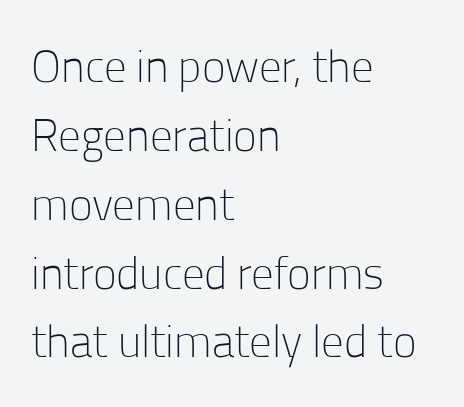
Is there much room between lines? A standard amount, neither cramped nor airy. The specimen omits any rule beneath the text block's lines. The passage shown is not bold in any degree. These lines are composed in type without serifs.
